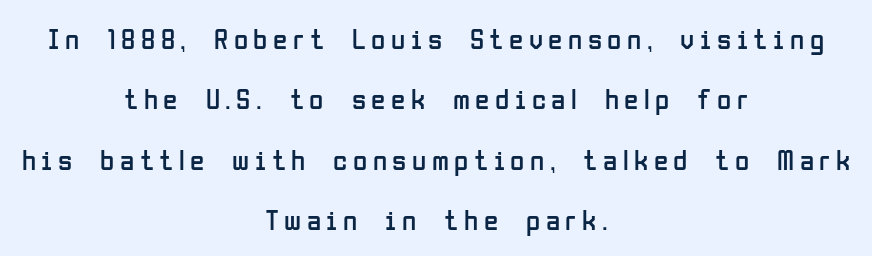
{"serif": "no", "italic": "no", "bold": "no", "weight": "regular", "width": "condensed", "stroke_contrast": "low", "x_height": "medium", "monospaced": "no", "underline": "no", "align": "center", "line_spacing": "loose", "line_spacing_ratio": 2.08, "glyph_px": 29}
